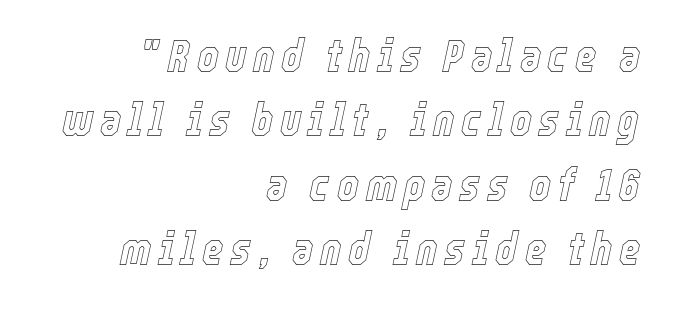
{"italic": "yes", "lean": "right", "slant_degrees": 12, "width": "condensed", "x_height": "medium", "monospaced": "no", "underline": "no", "align": "right", "line_spacing": "normal", "line_spacing_ratio": 1.4, "glyph_px": 46}
